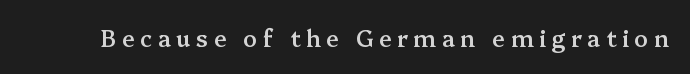
Each row of text sits above clean, open space. Unlike italic type, these characters show no tilt at all. Emphasis by weight is partial: semibold. Tracking here is generous; glyphs stand well apart from one another.
